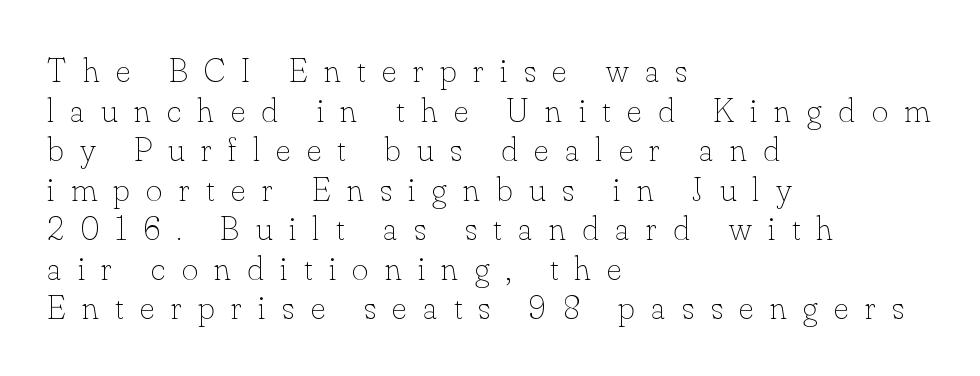
The image shows 35 px thin type, upright; set left-aligned, tight line spacing (1.13x), unusually wide letter spacing (+0.47 em), not underlined; low stroke contrast and a small x-height.
